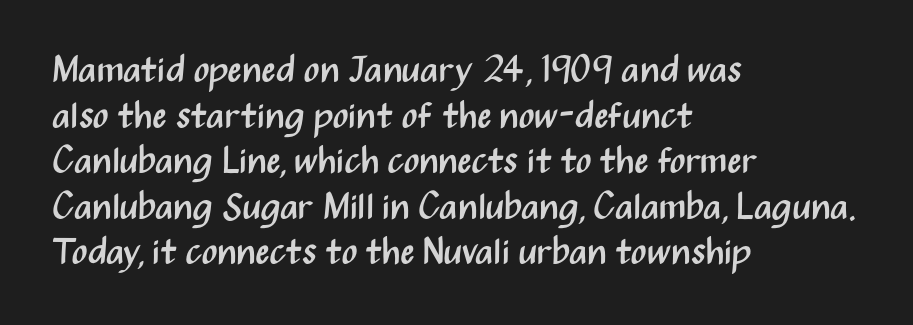
{"serif": "no", "italic": "no", "bold": "no", "weight": "regular", "width": "condensed", "stroke_contrast": "medium", "x_height": "medium", "monospaced": "no", "underline": "no", "align": "left", "line_spacing_ratio": 1.23, "letter_spacing": "normal", "letter_spacing_em": 0.0, "glyph_px": 37}
